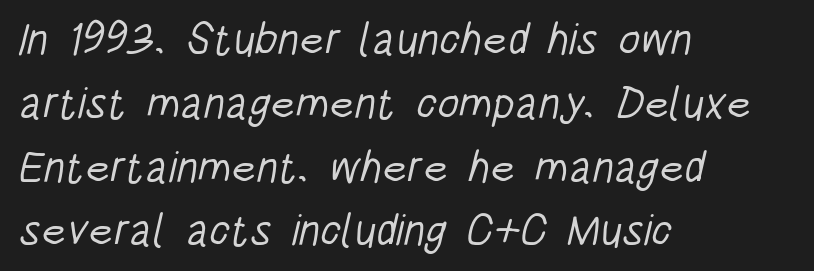
The image shows 44 px light, condensed sans-serif type; set left-aligned, normal line spacing (1.45x), normal letter spacing, not underlined; low stroke contrast and a large x-height.
